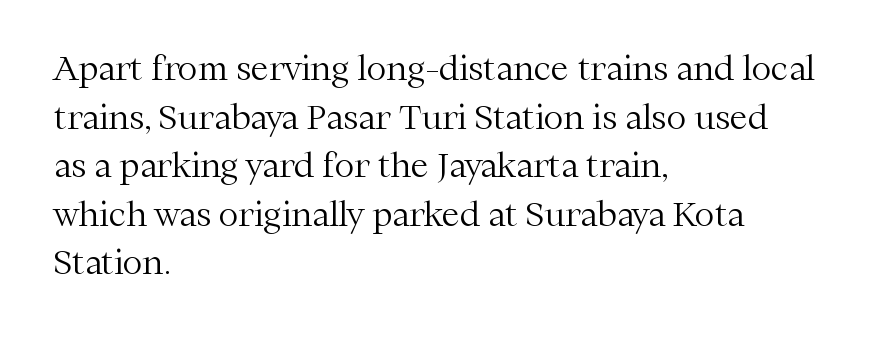
What's the leading like? Ordinary, nothing unusual. Style check: upright. Has an underline been added? It has not. No chunkiness to these letters — they're not bold. The font family rendered here belongs to the serif group.
